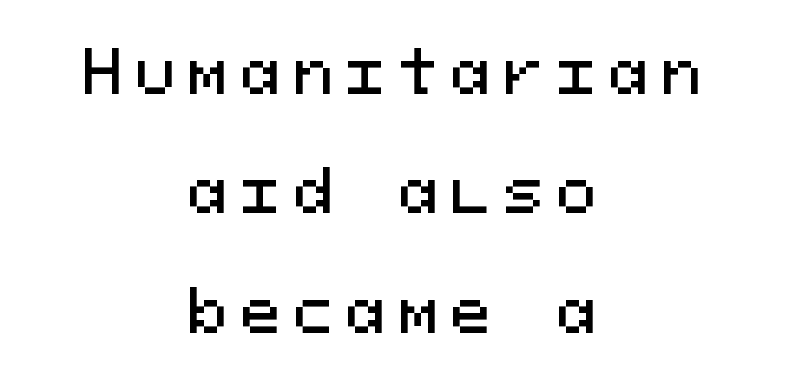
The image shows 60 px sans-serif type, upright, monospaced; set centered, loose line spacing (1.99x), unusually wide letter spacing (+0.21 em), not underlined; medium stroke contrast and a medium x-height.
